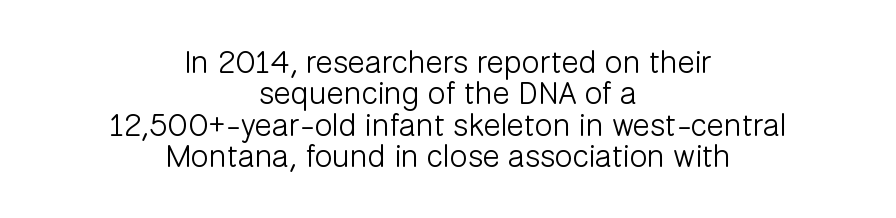
The image shows 32 px light sans-serif type, upright; set centered, tight line spacing (0.98x), normal letter spacing, not underlined; low stroke contrast and a medium x-height.
